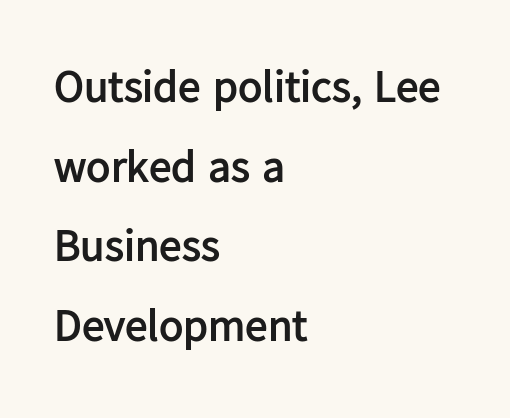
Check under the words: just untouched page. Where is the straight margin? On the left. Compared with typical body copy, the letter spacing here is the same. The type family on display is of the sans-serif kind.
